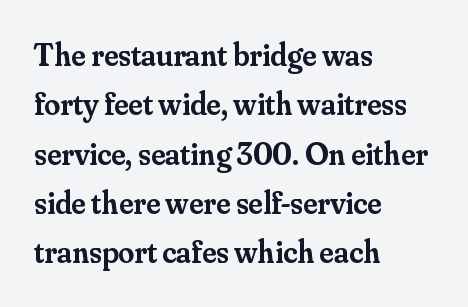
The image shows 32 px semibold serif type, upright; set left-aligned, normal line spacing (1.54x), normal letter spacing, not underlined; medium stroke contrast and a small x-height.
